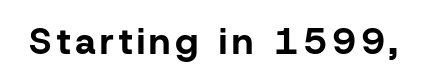
Every letter is thick-stroked: bold, no question. Vertical strokes here are truly vertical. Nope, no serifs anywhere on these letters. Do the characters align in a grid? No, the font is proportional.
